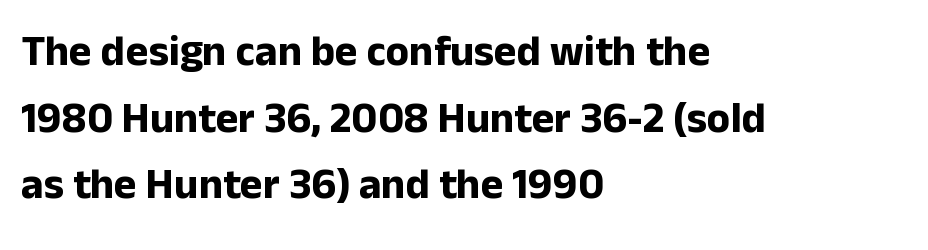
The image shows 43 px bold sans-serif type, upright; set left-aligned, normal line spacing (1.55x), normal letter spacing, not underlined; low stroke contrast and a medium x-height.
